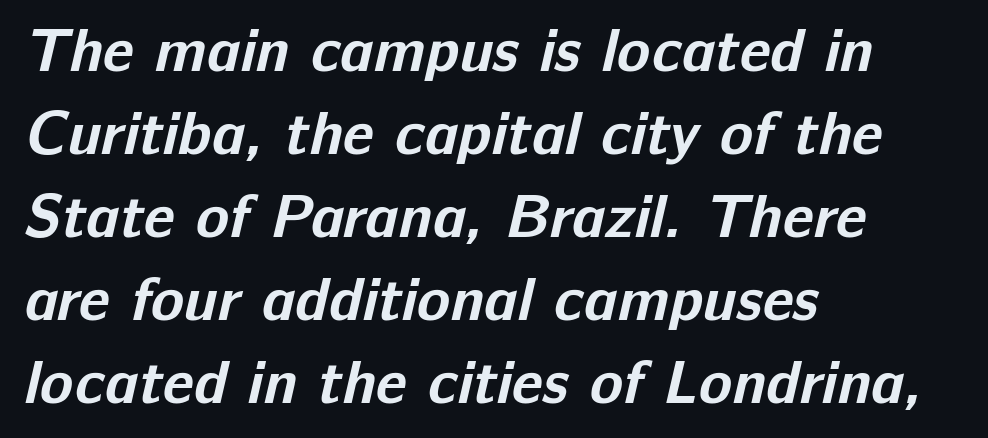
The image shows 61 px bold sans-serif type; set left-aligned, normal line spacing (1.36x), normal letter spacing, not underlined; low stroke contrast and a medium x-height.
